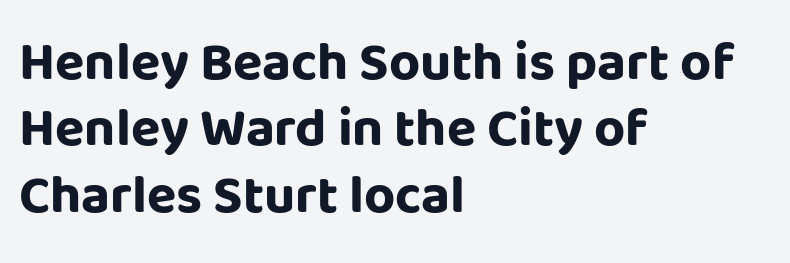
Layout note: lines flush left. Is the type bold? Yes — the strokes are clearly thick and heavy. Think of a printed novel: that variable character pitch is what you see here. When letters stand straight like this, we call the style roman or upright. The space beneath each line is pristine and unruled.
